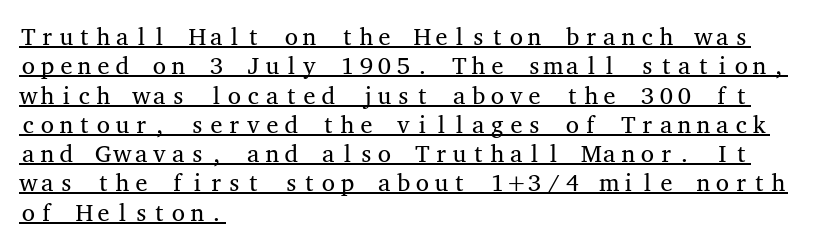
{"italic": "no", "bold": "no", "underline": "yes", "align": "left", "line_spacing_ratio": 1.22, "letter_spacing": "normal", "letter_spacing_em": 0.0, "glyph_px": 24}
